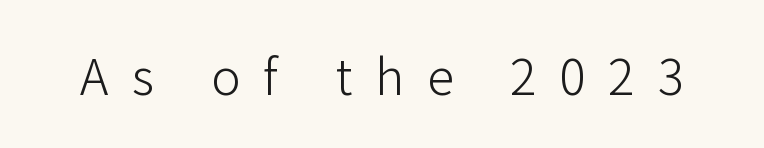
Is this a sans? Yes — the strokes have no serifs. The rendering uses natural spacing where letterforms have individual widths. What stands out about the letter spacing? Its width — letters are far apart. It's the straight-up-and-down kind of type. Quick note: underline off.
